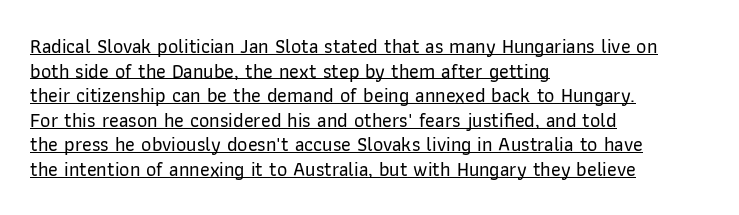
The image shows 20 px text type, upright; set left-aligned, line spacing 1.23x, normal letter spacing, underlined.
